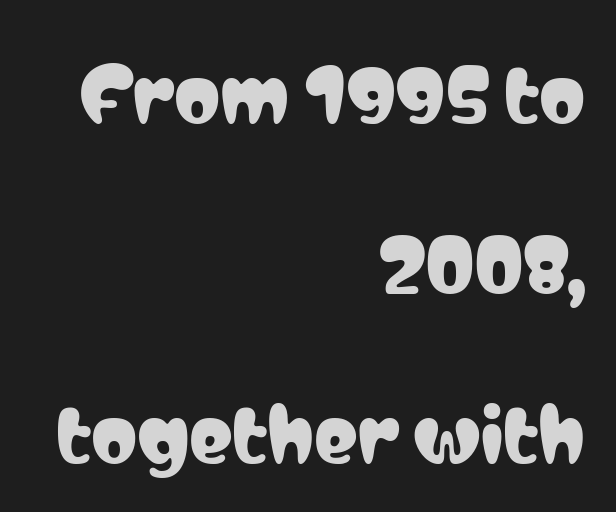
Reading down the block, your eye finds every line finishing at a fixed right position. Every stem runs plumb, perpendicular to the baseline. Rule under the text: the space is simply empty. There is no visible air inserted between adjacent glyphs. Look at the bottom of the vertical strokes: they stop flat, with no serifs. Honestly, the rows look like they've been pulled way apart.
